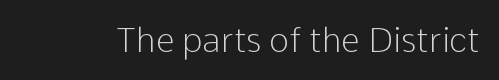
Letters have the restrained weight of plain body copy at most. This sample uses an upright cut, with every glyph sitting square on the baseline. Default kerning and tracking; the words read as compact shapes. The gap between lines stays unmarked.
